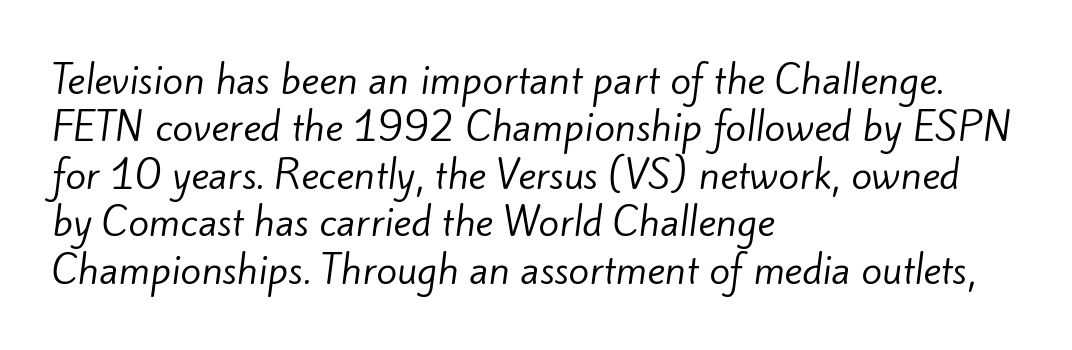
Stroke thickness stays within the range of a standard reading face or lighter. The space directly below the letters is spotless. Observe the absence of serifs on each vertical stroke in this sample. The rendering keeps characters at their native spacing.
